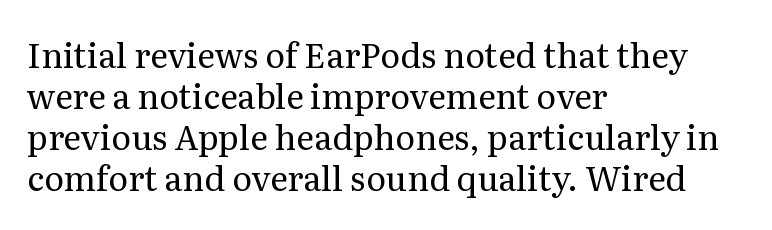
This sample uses a serif face. Which margin do the lines hug? The left one — the right edge is uneven. You could not count columns in this text — the font is proportionally spaced. Default kerning and tracking; the words read as compact shapes.
